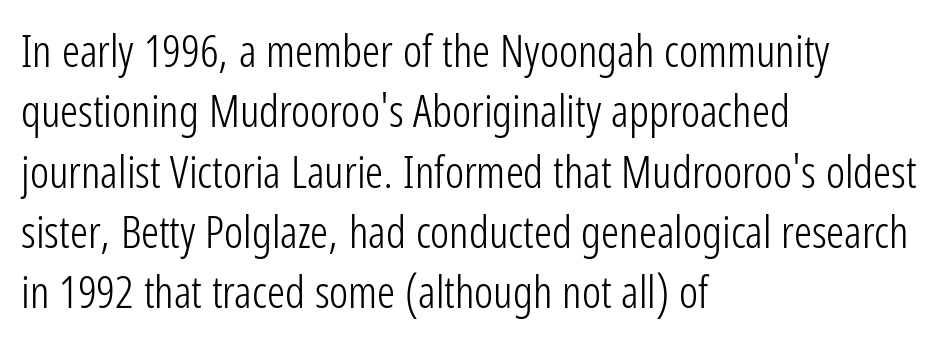
Rows of type keep a routine distance in the vertical direction. Proportional: the letters do not fall into vertical columns. The face looks like a standard text weight, possibly lighter. Type without underlining.
